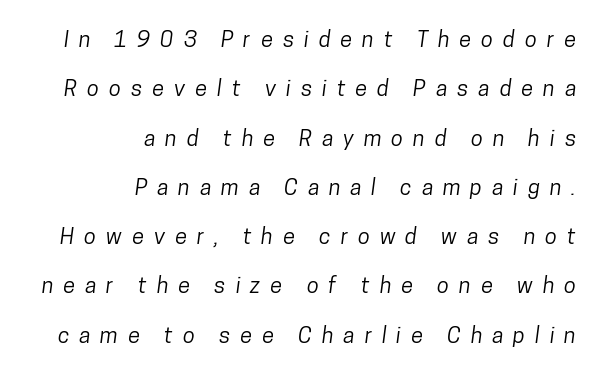
Q: Is the text underlined? A: No.
Q: How is the paragraph aligned? A: Right-aligned.
Q: Is the spacing between letters normal or unusually wide? A: Unusually wide.
Q: Is the spacing between lines tight, normal or loose? A: Loose.
